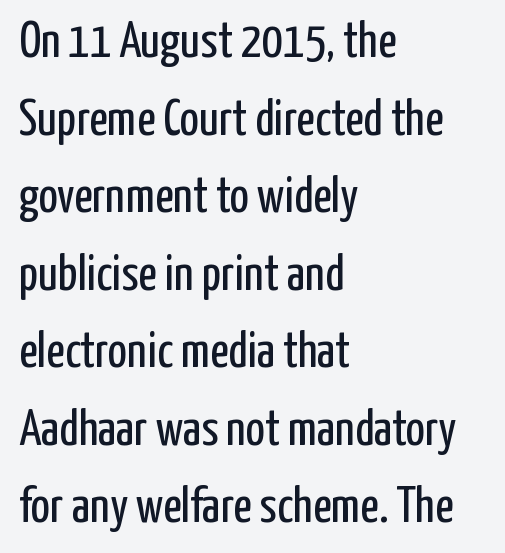
Line beginnings align vertically; line endings do not. The string is rendered with underlining switched off. Does the type have serifs? No, each stem ends abruptly. Do the characters align in a grid? No, the font is proportional. Every character sits straight up, as roman type does.
